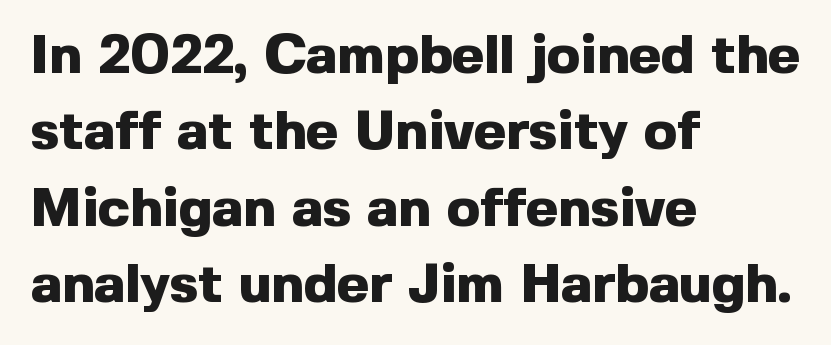
Proportional: the letters do not fall into vertical columns. When letters stand straight like this, we call the style roman or upright. A classic flush-left, rag-right setting is used for this passage. Unlike a traditional serif, this face leaves its strokes unadorned. Notice how descenders clear the ascenders below comfortably — that's standard leading.
